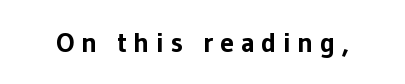
The image shows 28 px bold sans-serif type, upright; set unusually wide letter spacing (+0.23 em), not underlined; low stroke contrast and a medium x-height.
